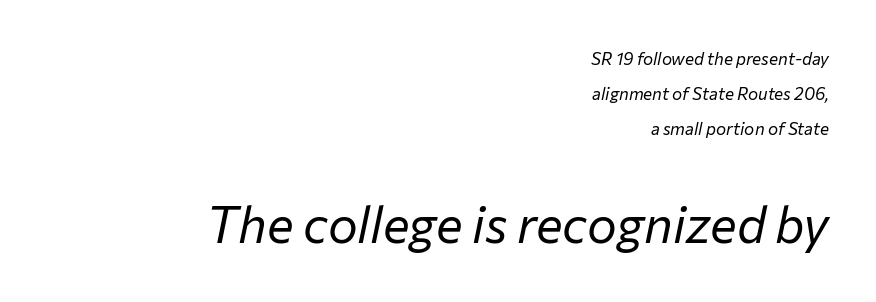
Q: Is the text bold? A: No.
Q: Is the text italic (slanted)? A: Yes, it leans right by about 12 degrees.
Q: Is the text underlined? A: No.
Q: How is the paragraph aligned? A: Right-aligned.
Q: Is the spacing between letters normal or unusually wide? A: Normal.
Q: Is the spacing between lines tight, normal or loose? A: Loose.
Q: Which block of text is set in a larger size, the first (top) or the second (bottom)? A: The second (bottom) one.
Q: Width (condensed, normal, or wide)? A: Normal.
Q: Stroke contrast? A: Low.
Q: x-height? A: Medium.
Q: Monospaced? A: No.
